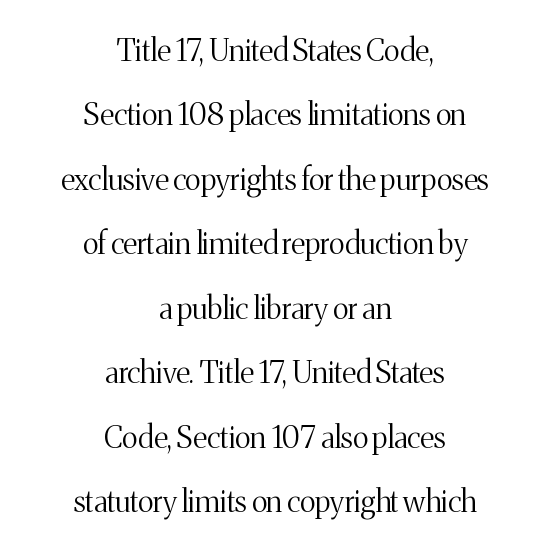
Q: Is the text bold? A: No.
Q: Is the text italic (slanted)? A: No, it is upright.
Q: Is the typeface a serif or a sans-serif typeface? A: Serif.
Q: Is the text underlined? A: No.
Q: How is the paragraph aligned? A: Centered.
Q: Is the spacing between letters normal or unusually wide? A: Normal.
Q: Is the spacing between lines tight, normal or loose? A: Loose.
Q: Width (condensed, normal, or wide)? A: Normal.
Q: Stroke contrast? A: Medium.
Q: x-height? A: Medium.
Q: Monospaced? A: No.
